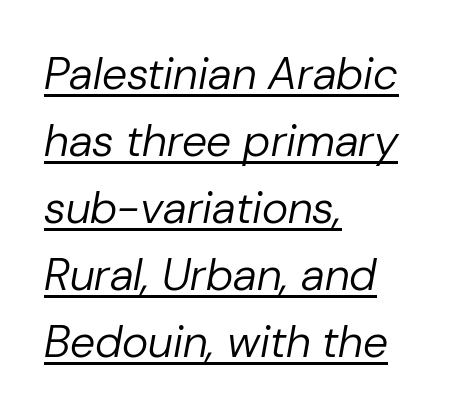
Q: Is the text bold? A: No.
Q: Is the text italic (slanted)? A: Yes, it leans right by about 10 degrees.
Q: Is the text underlined? A: Yes.
Q: How is the paragraph aligned? A: Left-aligned.
Q: Is the spacing between letters normal or unusually wide? A: Normal.
Q: Is the spacing between lines tight, normal or loose? A: Normal.
Q: Width (condensed, normal, or wide)? A: Normal.
Q: Stroke contrast? A: Low.
Q: x-height? A: Medium.
Q: Monospaced? A: No.
